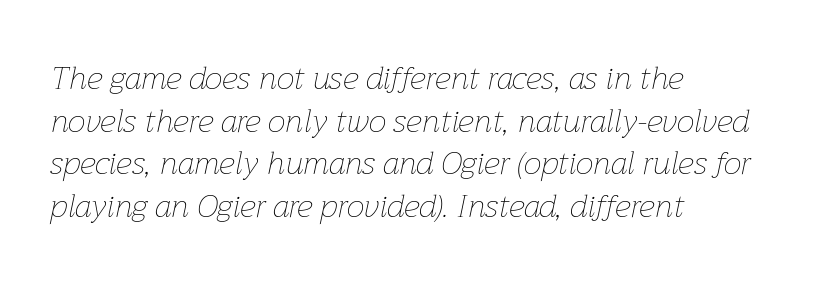
Q: Is the text bold? A: No.
Q: Is the text italic (slanted)? A: Yes, it leans right by about 12 degrees.
Q: Is the text underlined? A: No.
Q: How is the paragraph aligned? A: Left-aligned.
Q: Is the spacing between letters normal or unusually wide? A: Normal.
Q: Is the spacing between lines tight, normal or loose? A: Normal.
Q: Width (condensed, normal, or wide)? A: Normal.
Q: Stroke contrast? A: Low.
Q: x-height? A: Medium.
Q: Monospaced? A: No.
